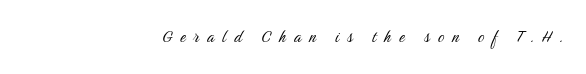
The weight would be labelled regular, book, light, or lighter still. Someone cranked the tracking dial way up on this one. The gap between lines stays unmarked. Is the block centered? No — it sits flush against the right margin.
